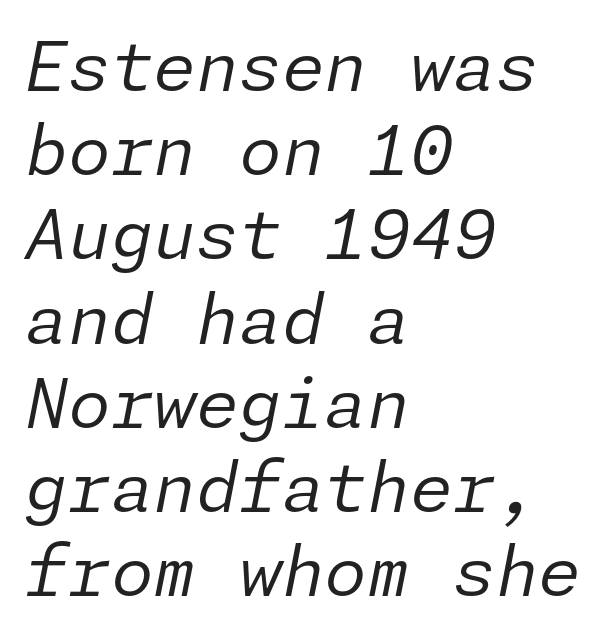
Q: Is the text bold? A: No.
Q: Is the text italic (slanted)? A: Yes, it leans right by about 11 degrees.
Q: Is the text underlined? A: No.
Q: How is the paragraph aligned? A: Left-aligned.
Q: Is the spacing between letters normal or unusually wide? A: Normal.
Q: Width (condensed, normal, or wide)? A: Normal.
Q: Stroke contrast? A: Low.
Q: x-height? A: Medium.
